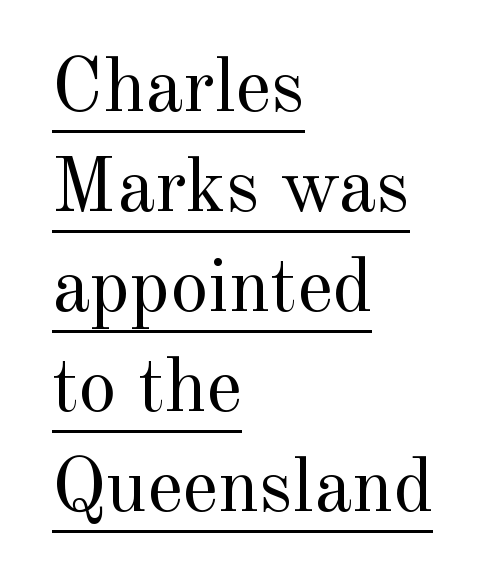
Q: Is the text bold? A: No.
Q: Is the text italic (slanted)? A: No, it is upright.
Q: Is the typeface a serif or a sans-serif typeface? A: Serif.
Q: Is the text underlined? A: Yes.
Q: How is the paragraph aligned? A: Left-aligned.
Q: Is the spacing between letters normal or unusually wide? A: Normal.
Q: Is the spacing between lines tight, normal or loose? A: Normal.
Q: Width (condensed, normal, or wide)? A: Normal.
Q: x-height? A: Small.
Q: Monospaced? A: No.
